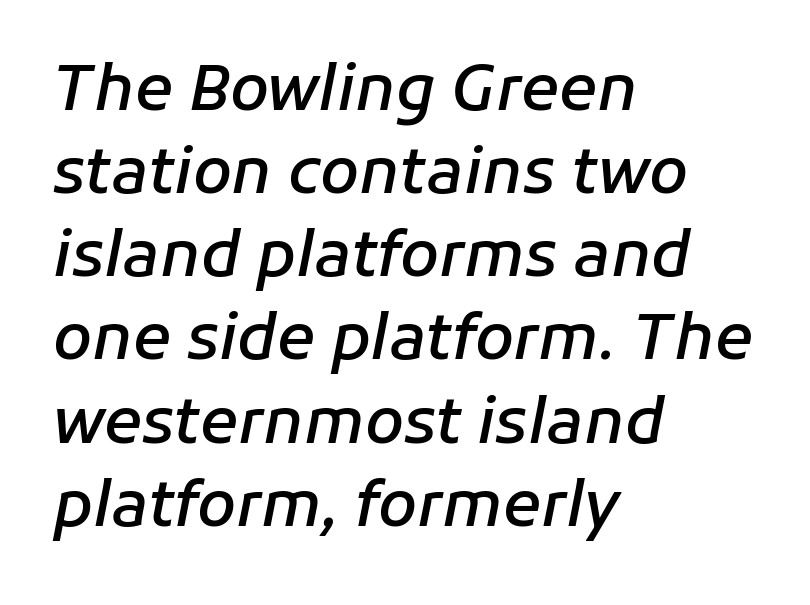
Moderately thickened strokes mark this as semibold type. These lines were composed using italics. Is this a fixed-width face? No — the glyphs have proportional, varying widths. Every row of glyphs begins at an identical x-position on the left. This block has exactly the height ordinary leading produces. This rendering features lettering with no underline.
